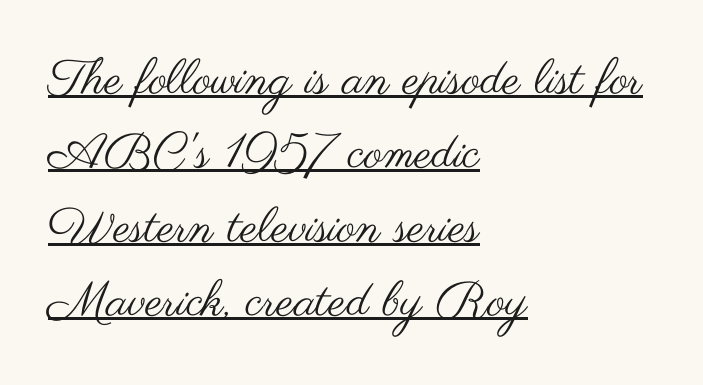
Q: Is the text bold? A: No.
Q: Is the text italic (slanted)? A: Yes.
Q: Is the typeface a serif or a sans-serif typeface? A: Sans-serif.
Q: Is the text underlined? A: Yes.
Q: How is the paragraph aligned? A: Left-aligned.
Q: Is the spacing between letters normal or unusually wide? A: Normal.
Q: Is the spacing between lines tight, normal or loose? A: Normal.
Q: Width (condensed, normal, or wide)? A: Wide.
Q: Stroke contrast? A: Medium.
Q: x-height? A: Small.
Q: Monospaced? A: No.
